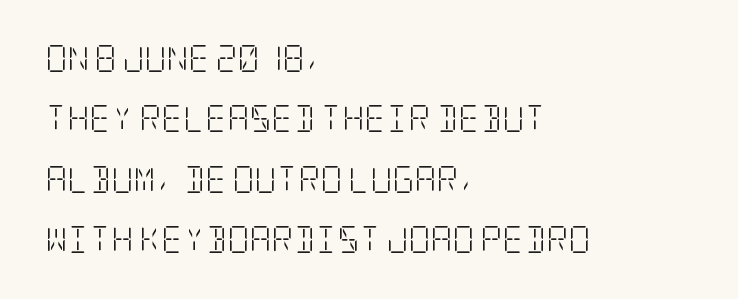
The image shows 27 px text type, upright; set left-aligned, loose line spacing (2.24x), normal letter spacing, not underlined.
